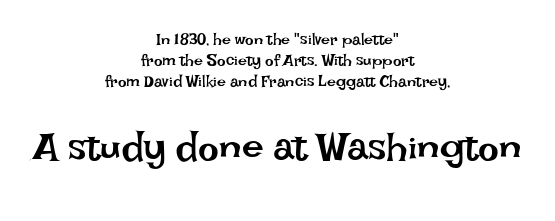
The image shows 39 px regular-weight type, upright; set centered, normal line spacing (1.32x), normal letter spacing, not underlined; the second (bottom) block is 2.44x larger; low stroke contrast and a large x-height.
